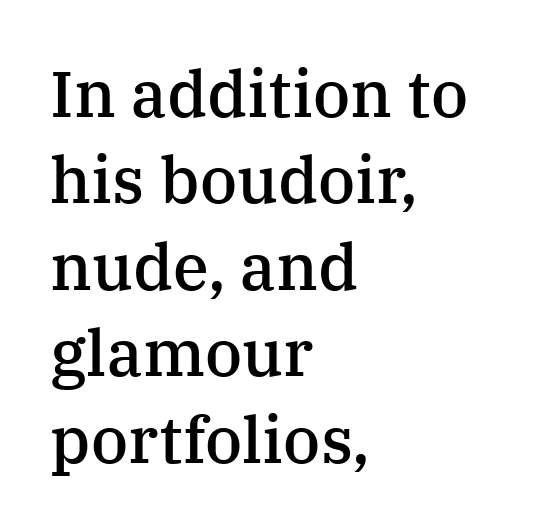
Standard letterfit; no display-style spreading of the glyphs. Each letter's strokes conclude with small projecting serifs. The typesetter chose a ragged-right arrangement here. Beneath every word, the page is bare. A typesetter would call this proportional, since set widths differ per character.
